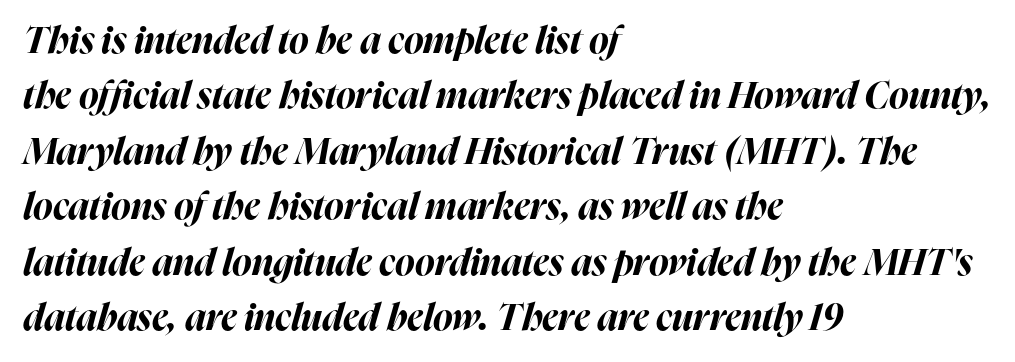
{"italic": "yes", "lean": "right", "slant_degrees": 16, "bold": "yes", "weight": "bold", "width": "normal", "stroke_contrast": "high", "x_height": "medium", "monospaced": "no", "underline": "no", "align": "left", "line_spacing": "normal", "line_spacing_ratio": 1.5, "letter_spacing": "normal", "letter_spacing_em": 0.0, "glyph_px": 37}
